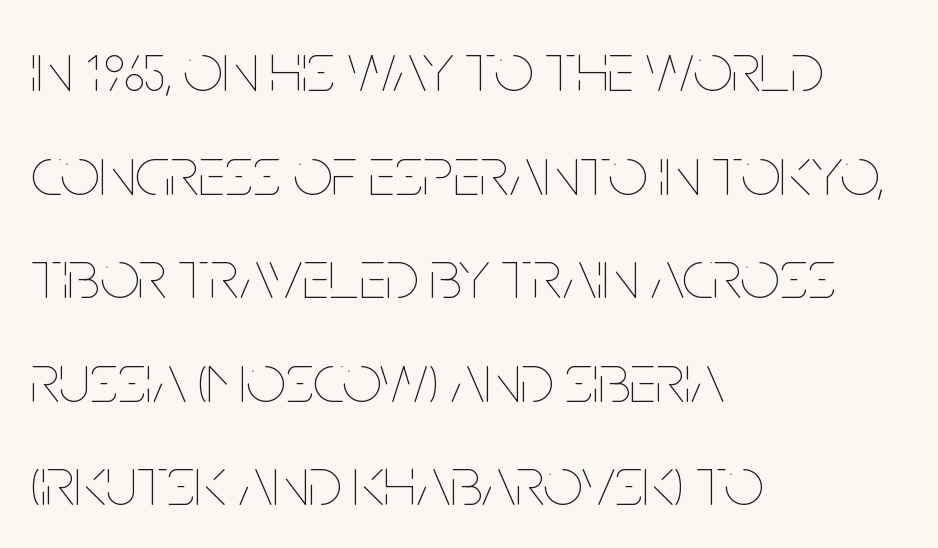
{"italic": "no", "bold": "no", "weight": "thin", "width": "condensed", "stroke_contrast": "low", "x_height": "large", "monospaced": "no", "underline": "no", "align": "left", "line_spacing": "normal", "line_spacing_ratio": 1.48, "letter_spacing": "normal", "letter_spacing_em": 0.0, "glyph_px": 70}
